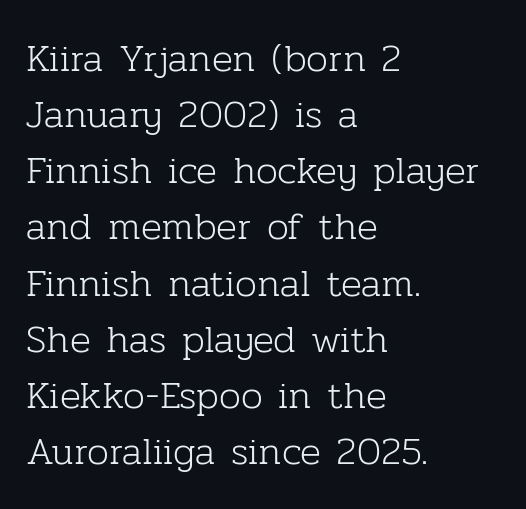
Characters remain perfectly vertical along every line. A student would call this left alignment; a typographer would say flush left, rag right. This is serif lettering, the kind often seen in printed books. No heavy texture on the line: the type isn't bold.
